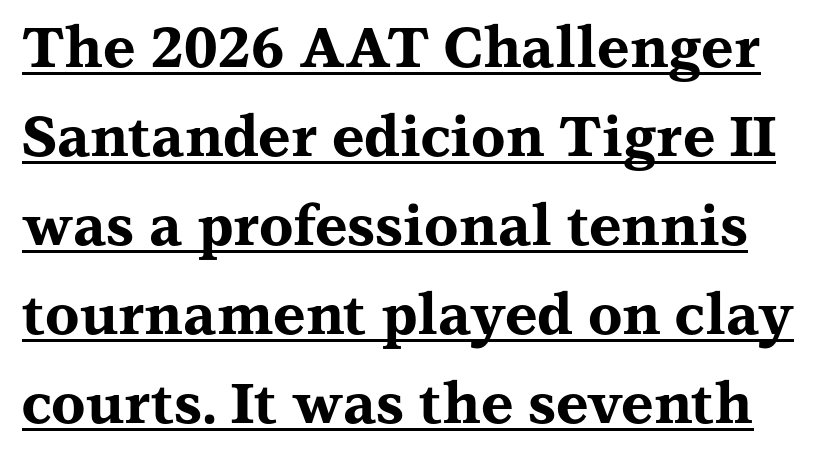
{"serif": "yes", "italic": "no", "bold": "yes", "weight": "bold", "width": "wide", "stroke_contrast": "medium", "x_height": "medium", "monospaced": "no", "underline": "yes", "line_spacing": "normal", "line_spacing_ratio": 1.59, "letter_spacing": "normal", "letter_spacing_em": 0.0, "glyph_px": 56}
